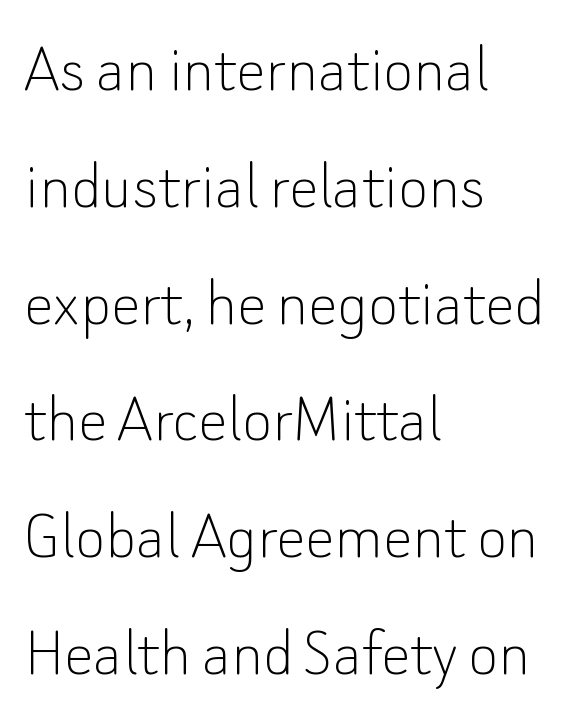
Look at the bottom of the vertical strokes: they stop flat, with no serifs. Quick note: interline space is typical. A student would call this left alignment; a typographer would say flush left, rag right. A clean baseline with only descenders dipping below it. The typography opts for an upright posture over an oblique one. Proportional: the letters do not fall into vertical columns.
